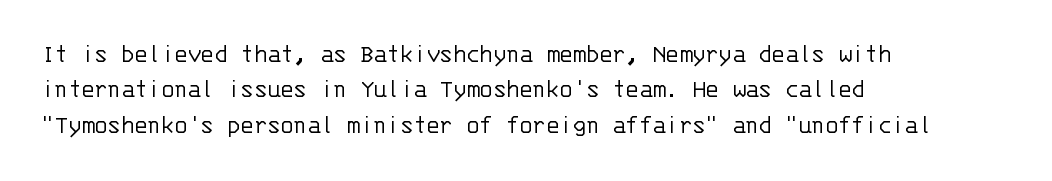
{"italic": "no", "bold": "no", "underline": "no", "align": "left", "line_spacing": "normal", "line_spacing_ratio": 1.31, "letter_spacing": "normal", "letter_spacing_em": 0.0, "glyph_px": 27}
